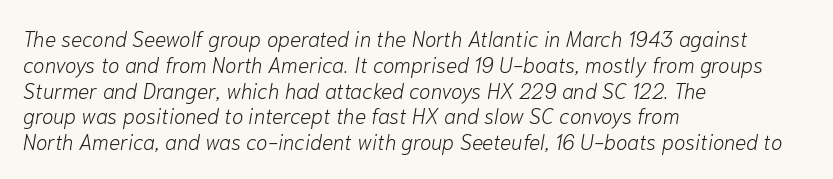
Q: Is the text bold? A: No.
Q: Is the text italic (slanted)? A: Yes, it leans right by about 10 degrees.
Q: Is the text underlined? A: No.
Q: How is the paragraph aligned? A: Left-aligned.
Q: Is the spacing between letters normal or unusually wide? A: Normal.
